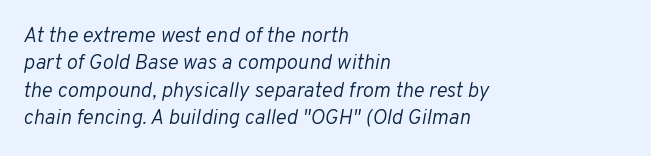
Q: Is the text bold? A: No.
Q: Is the text italic (slanted)? A: Yes, it leans right by about 10 degrees.
Q: Is the text underlined? A: No.
Q: How is the paragraph aligned? A: Left-aligned.
Q: Is the spacing between letters normal or unusually wide? A: Normal.
Q: Is the spacing between lines tight, normal or loose? A: Normal.
